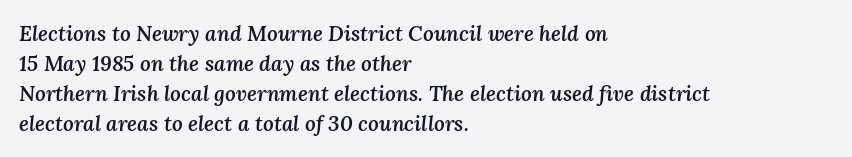
Stroke thickness is moderately raised; the sample reads as semibold. A classic flush-left, rag-right setting is used for this passage. This sample uses an oblique cut, with every glyph tilted off the vertical. Glyph-to-glyph distance matches everyday printed text. Each new line begins a customary step beneath the previous one. Clear beneath every line of the passage.
